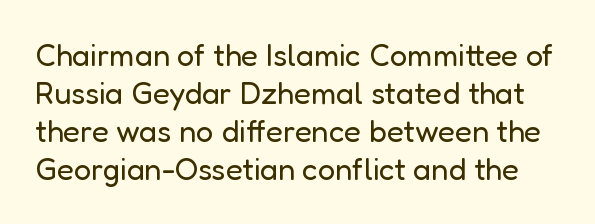
Q: Is the text bold? A: No.
Q: Is the text italic (slanted)? A: No, it is upright.
Q: Is the typeface a serif or a sans-serif typeface? A: Sans-serif.
Q: Is the text underlined? A: No.
Q: Is the spacing between letters normal or unusually wide? A: Normal.
Q: Width (condensed, normal, or wide)? A: Normal.
Q: Stroke contrast? A: Low.
Q: x-height? A: Medium.
Q: Monospaced? A: No.
